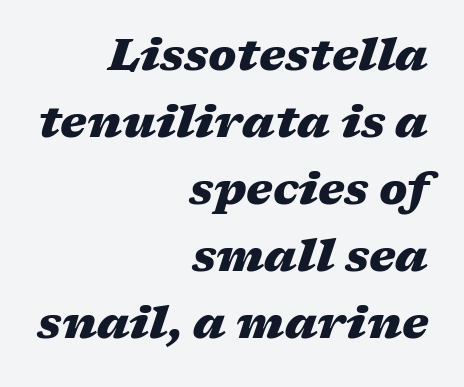
{"italic": "yes", "lean": "right", "slant_degrees": 17, "bold": "yes", "weight": "heavy", "width": "wide", "stroke_contrast": "medium", "x_height": "medium", "monospaced": "no", "underline": "no", "align": "right", "line_spacing": "normal", "line_spacing_ratio": 1.49, "letter_spacing": "normal", "letter_spacing_em": 0.0, "glyph_px": 45}
